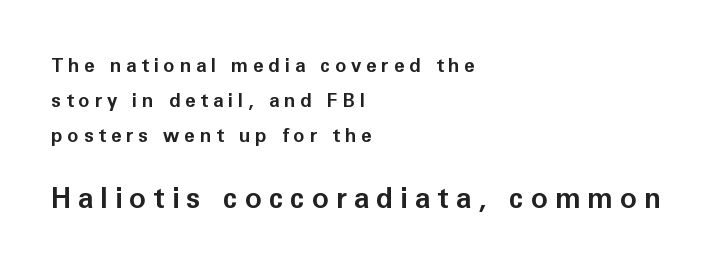
The rendering uses a bold face; every stroke is thick and dark. Looks like regular typesetting: each glyph gets only the width it needs. Type style note: lacks serifs. The setting favours the left margin, as ordinary paragraphs usually do.
